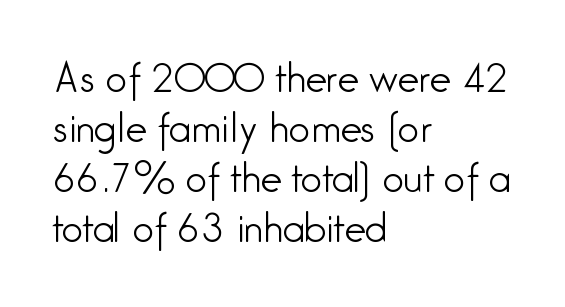
One-word summary of the alignment: left. Does the leading feel generous? No, just average. Nobody drew a line under any word here. Spacing verdict: proportional, widths tailored to each character. What kind of face is this? One without serifs — a sans.
